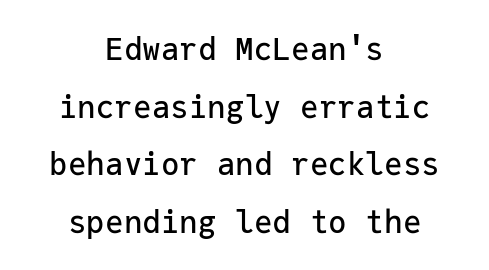
{"serif": "no", "italic": "no", "width": "normal", "stroke_contrast": "low", "x_height": "medium", "monospaced": "yes", "underline": "no", "align": "center", "line_spacing_ratio": 1.86, "letter_spacing": "normal", "letter_spacing_em": 0.0, "glyph_px": 31}
